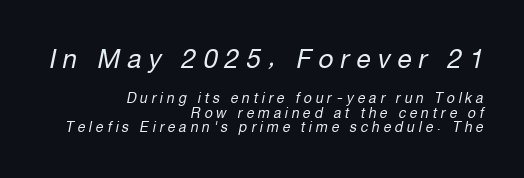
Q: Is the text bold? A: No.
Q: Is the text italic (slanted)? A: Yes, it leans right by about 12 degrees.
Q: Is the text underlined? A: No.
Q: How is the paragraph aligned? A: Right-aligned.
Q: Is the spacing between letters normal or unusually wide? A: Unusually wide.
Q: Is the spacing between lines tight, normal or loose? A: Tight.
Q: Which block of text is set in a larger size, the first (top) or the second (bottom)? A: The first (top) one.
